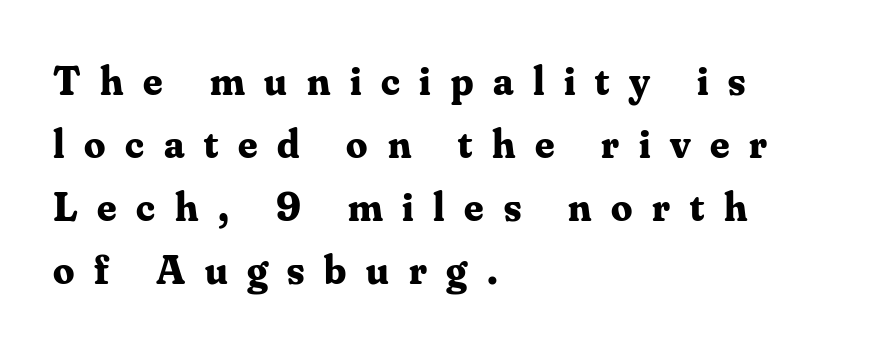
{"serif": "yes", "italic": "no", "bold": "yes", "weight": "bold", "width": "normal", "stroke_contrast": "medium", "x_height": "small", "monospaced": "no", "underline": "no", "align": "left", "line_spacing": "normal", "line_spacing_ratio": 1.5, "letter_spacing": "wide", "letter_spacing_em": 0.47, "glyph_px": 42}
